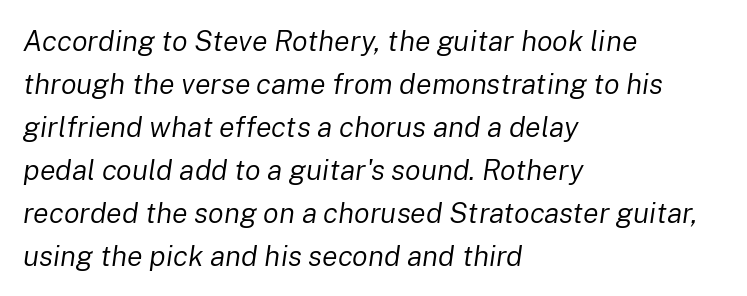
The image shows 29 px regular-weight type, italic (leaning right); set left-aligned, normal line spacing (1.48x), normal letter spacing, not underlined; low stroke contrast and a medium x-height.
